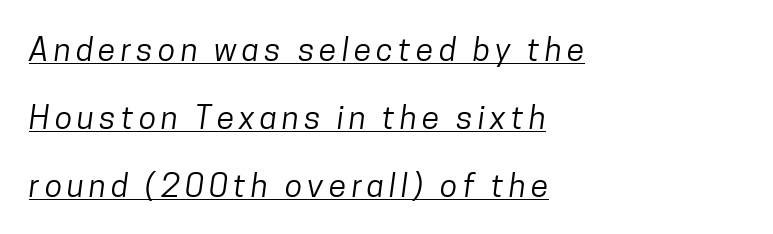
The image shows 32 px regular-weight, condensed sans-serif type; set left-aligned, loose line spacing (2.12x), underlined; low stroke contrast and a medium x-height.
